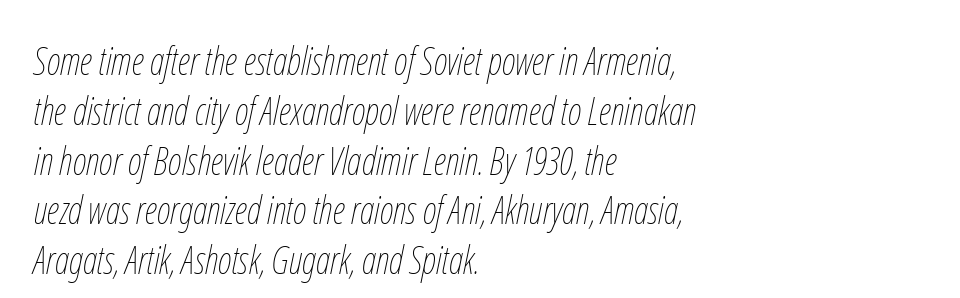
The paragraph has a hard left edge and a soft right edge. Rule under the text: the space is simply empty. The passage shown is typed in a proportional face where columns would drift. Heft: none added — not bold. How would I describe the line gaps? Plain and ordinary.
